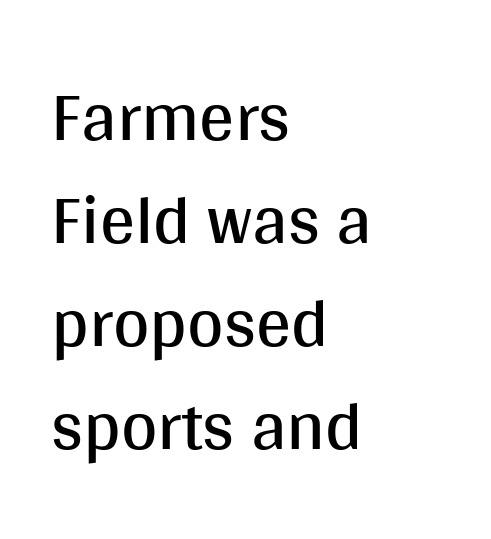
The image shows 70 px regular-weight sans-serif type, upright; set left-aligned, normal line spacing (1.47x), normal letter spacing, not underlined; medium stroke contrast and a large x-height.
